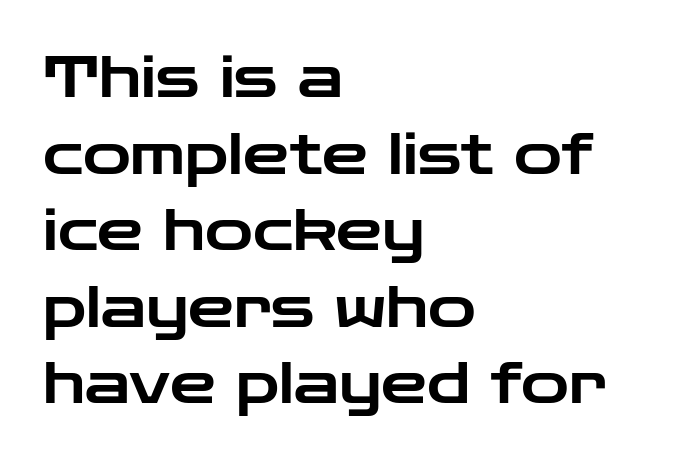
The image shows 58 px wide sans-serif type, upright; set left-aligned, normal line spacing (1.32x), normal letter spacing, not underlined; low stroke contrast and a medium x-height.
